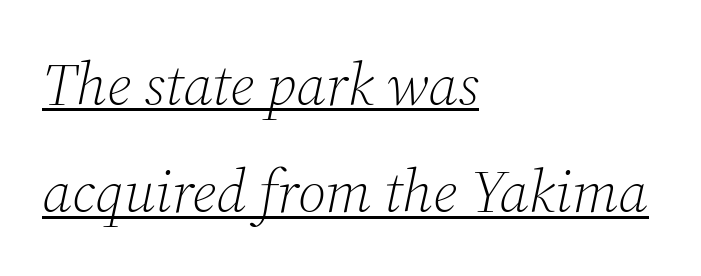
The image shows 60 px light serif type, italic (leaning right); set left-aligned, line spacing 1.79x, normal letter spacing, underlined; medium stroke contrast and a medium x-height.
